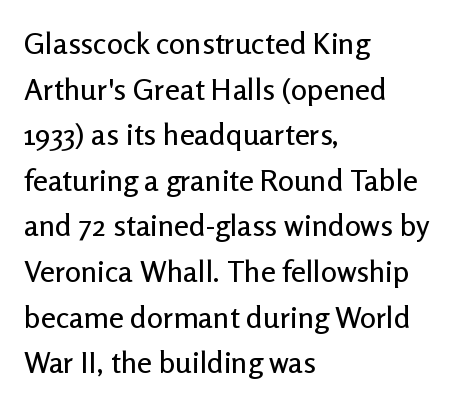
Line beginnings align vertically; line endings do not. The face used here is proportionally spaced, like ordinary book or web type. A normal amount of white space separates one row of letters from the next. Clear beneath every line of the passage. Students, note that the glyphs here touch the page at normal intervals. Font category for this specimen: sans-serif.
